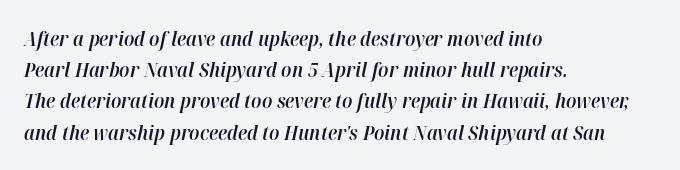
Q: Is the text bold? A: Semi-bold.
Q: Is the text italic (slanted)? A: Yes, it leans right by about 12 degrees.
Q: Is the text underlined? A: No.
Q: How is the paragraph aligned? A: Left-aligned.
Q: Is the spacing between letters normal or unusually wide? A: Normal.
Q: Is the spacing between lines tight, normal or loose? A: Normal.
